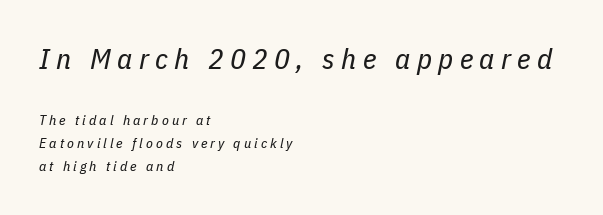
Nobody drew a line under any word here. You could only call the tracking loose — the letters float apart. The block of text has a typical density, with ordinary space between rows. Do the characters align in a grid? No, the font is proportional. An italicized treatment has been applied to the whole sample.
